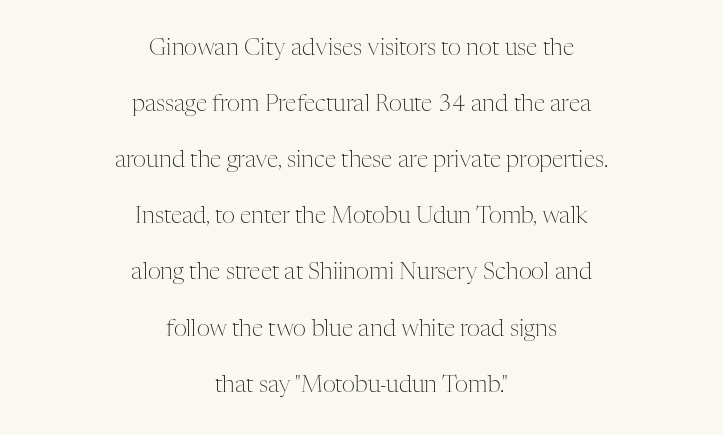
The letterforms sit at book weight or below. The rendering keeps characters at their native spacing. The line-height multiplier appears high, well above default. The glyphs are unaccompanied by any horizontal stroke below them. Horizontal alignment here is central, giving a formal, balanced look. When letters stand straight like this, we call the style roman or upright.
